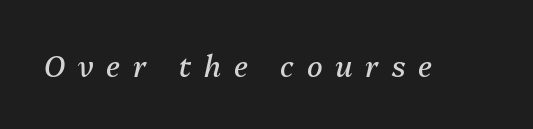
Q: Is the text bold? A: No.
Q: Is the text italic (slanted)? A: Yes, it leans right by about 13 degrees.
Q: Is the text underlined? A: No.
Q: Is the spacing between letters normal or unusually wide? A: Unusually wide.
Q: Width (condensed, normal, or wide)? A: Normal.
Q: Stroke contrast? A: Medium.
Q: x-height? A: Medium.
Q: Monospaced? A: No.
